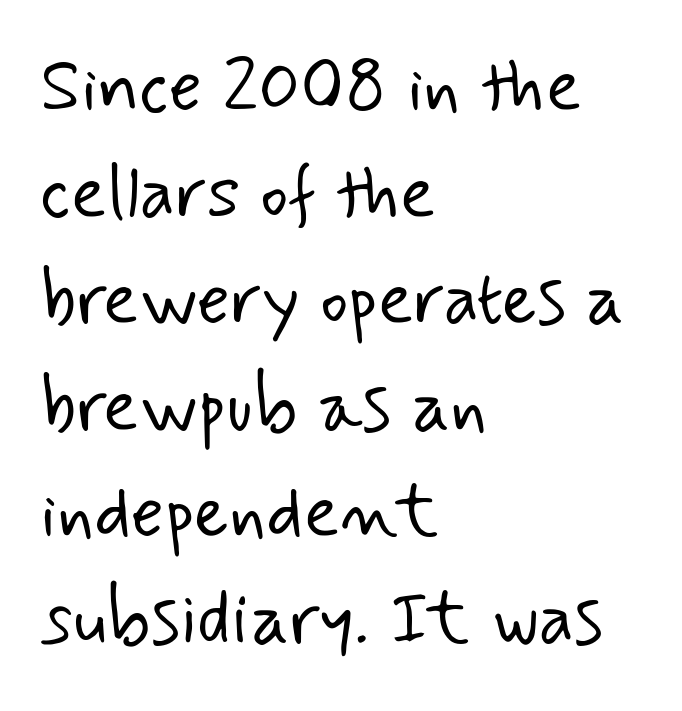
Q: Is the text bold? A: No.
Q: Is the typeface a serif or a sans-serif typeface? A: Sans-serif.
Q: Is the text underlined? A: No.
Q: How is the paragraph aligned? A: Left-aligned.
Q: Is the spacing between letters normal or unusually wide? A: Normal.
Q: Is the spacing between lines tight, normal or loose? A: Normal.
Q: Width (condensed, normal, or wide)? A: Normal.
Q: Stroke contrast? A: Low.
Q: x-height? A: Small.
Q: Monospaced? A: No.
